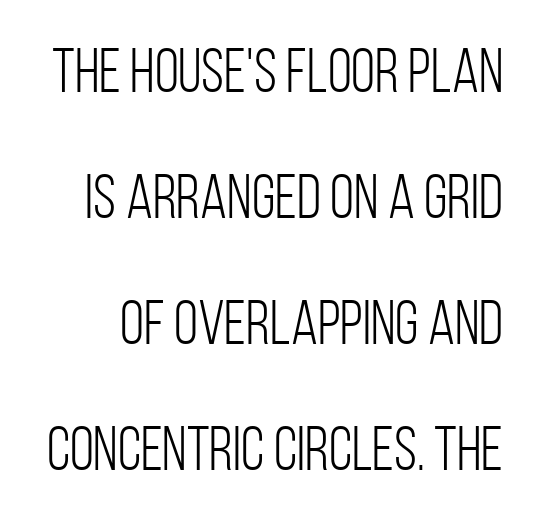
The rendering uses natural spacing where letterforms have individual widths. Rendered with straight, roman letterforms. Vertical stems look standard width or narrower in stroke. No extra tracking has been applied to these lines. Beneath every word, the page is bare.
